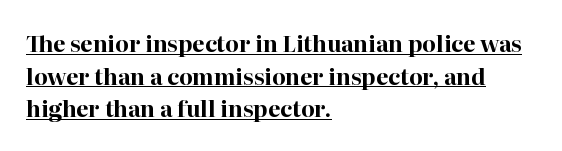
The glyphs are accompanied by a horizontal stroke just below them. Standard letterfit; no display-style spreading of the glyphs. The letters stand straight up with perfectly vertical stems. The lines sit at an ordinary, default distance from one another.
